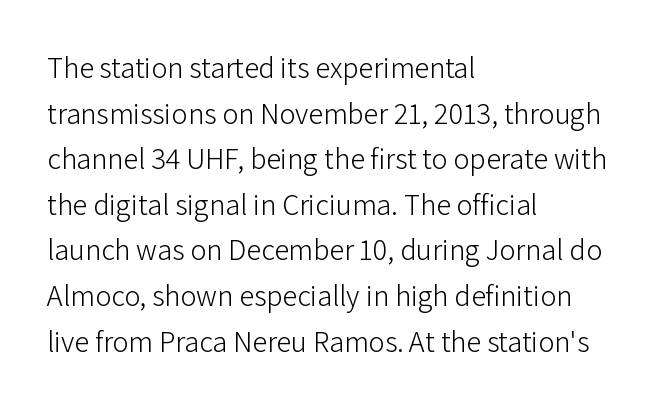
Q: Is the text bold? A: No.
Q: Is the text italic (slanted)? A: No, it is upright.
Q: Is the typeface a serif or a sans-serif typeface? A: Sans-serif.
Q: Is the text underlined? A: No.
Q: How is the paragraph aligned? A: Left-aligned.
Q: Is the spacing between letters normal or unusually wide? A: Normal.
Q: Is the spacing between lines tight, normal or loose? A: Normal.
Q: Width (condensed, normal, or wide)? A: Normal.
Q: Stroke contrast? A: Low.
Q: x-height? A: Medium.
Q: Monospaced? A: No.
